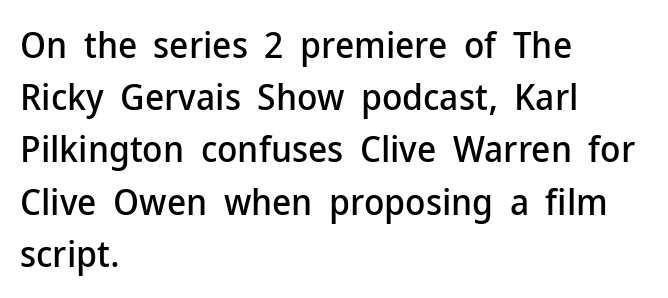
The letters advance in unequal steps, a hallmark of proportional type. Letterform terminals end flat and unadorned throughout the passage. Underlining? Definitely not there. This sample uses an upright cut, with every glyph sitting square on the baseline. Characters follow at the spacing the type designer built in.
